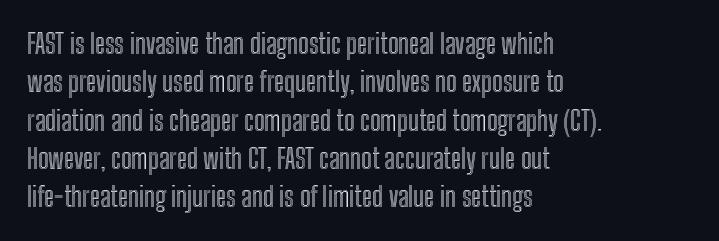
{"italic": "no", "underline": "no", "align": "left", "line_spacing": "normal", "line_spacing_ratio": 1.42, "letter_spacing": "normal", "letter_spacing_em": 0.0, "glyph_px": 27}
